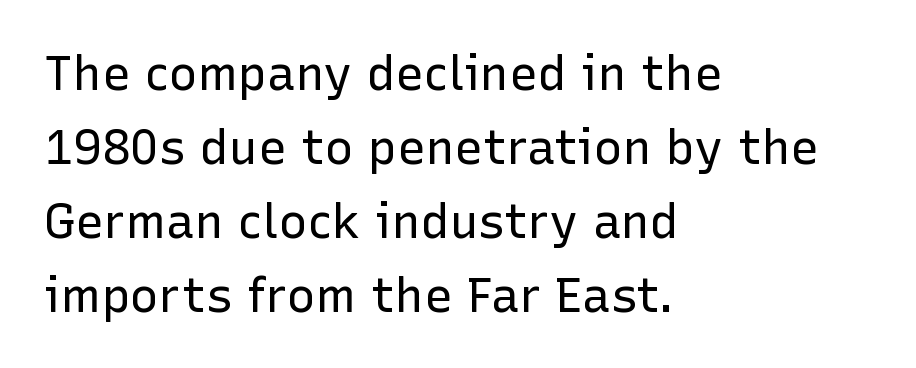
{"serif": "no", "italic": "no", "bold": "no", "weight": "regular", "width": "normal", "stroke_contrast": "low", "x_height": "medium", "monospaced": "no", "underline": "no", "align": "left", "line_spacing": "normal", "line_spacing_ratio": 1.54, "letter_spacing": "normal", "letter_spacing_em": 0.0, "glyph_px": 48}
